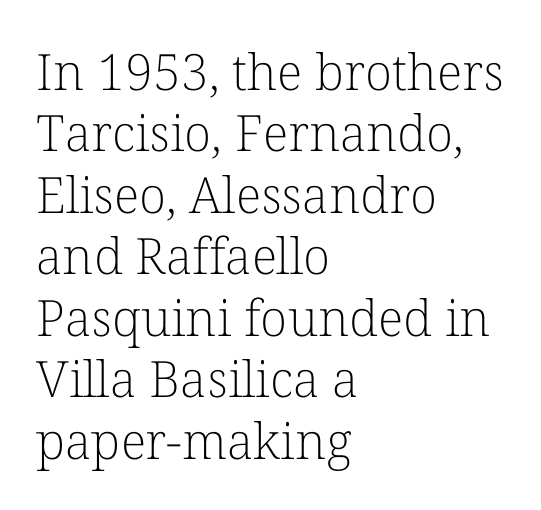
Q: Is the text bold? A: No.
Q: Is the text italic (slanted)? A: No, it is upright.
Q: Is the typeface a serif or a sans-serif typeface? A: Serif.
Q: Is the text underlined? A: No.
Q: How is the paragraph aligned? A: Left-aligned.
Q: Is the spacing between letters normal or unusually wide? A: Normal.
Q: Width (condensed, normal, or wide)? A: Normal.
Q: Stroke contrast? A: Low.
Q: x-height? A: Medium.
Q: Monospaced? A: No.
